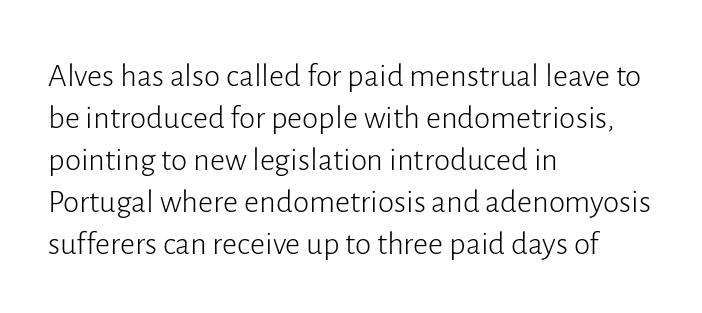
Type style note: lacks serifs. Evenly set lines give the paragraph a standard silhouette. The string is rendered with underlining switched off. Does extra space separate the letters? No, they use regular spacing. In CSS terms this would be text-align: left. Ascenders rise straight up at ninety degrees.
